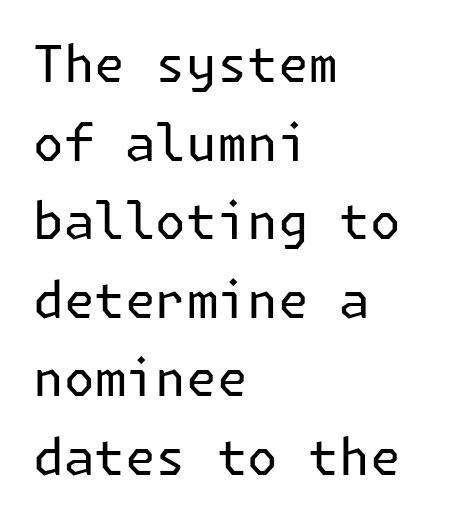
Q: Is the text bold? A: No.
Q: Is the text italic (slanted)? A: No, it is upright.
Q: Is the typeface a serif or a sans-serif typeface? A: Sans-serif.
Q: Is the text underlined? A: No.
Q: How is the paragraph aligned? A: Left-aligned.
Q: Is the spacing between letters normal or unusually wide? A: Normal.
Q: Is the spacing between lines tight, normal or loose? A: Normal.
Q: Width (condensed, normal, or wide)? A: Normal.
Q: Stroke contrast? A: Low.
Q: x-height? A: Medium.
